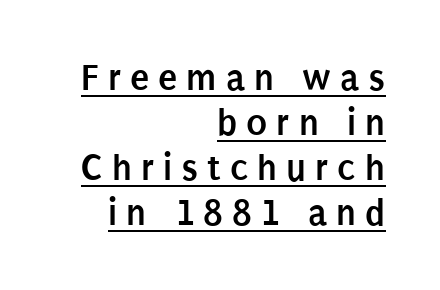
The image shows 39 px semibold, condensed sans-serif type, upright; set right-aligned, tight line spacing (1.15x), unusually wide letter spacing (+0.23 em), underlined; low stroke contrast and a large x-height.
